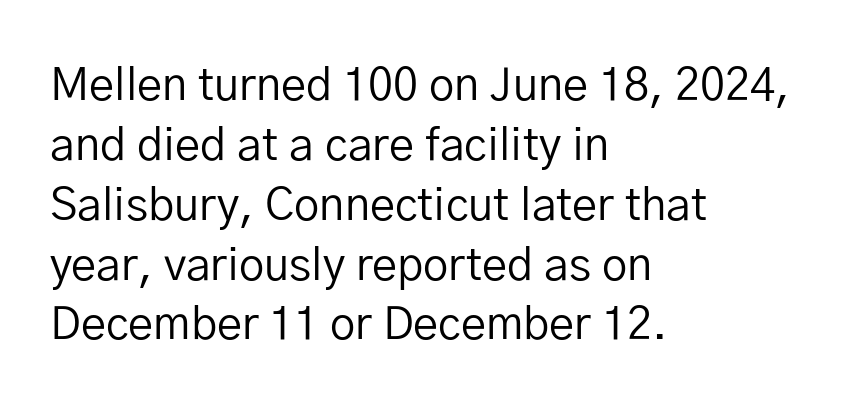
The image shows 45 px regular-weight sans-serif type, upright; set left-aligned, normal line spacing (1.33x), normal letter spacing, not underlined; low stroke contrast and a medium x-height.
